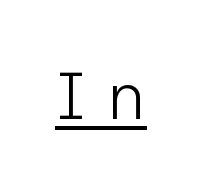
These lines are rendered in a variable-pitch font. How are the letters spaced? Widely, with obvious added tracking. Typographically, this falls in the sans-serif category. Every stem runs plumb, perpendicular to the baseline. Emphasis is given by a line drawn under the lettering. Each stroke keeps to a modest, everyday thickness or less.
